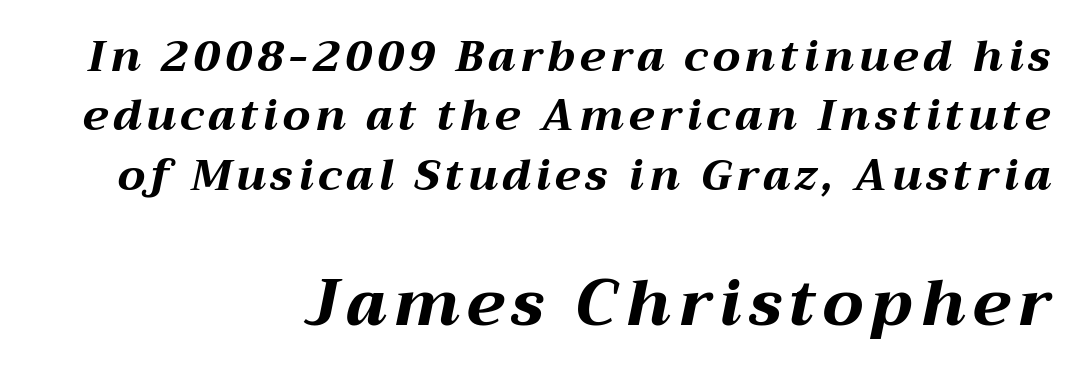
Q: Is the text bold? A: Yes.
Q: Is the text italic (slanted)? A: Yes, it leans right by about 12 degrees.
Q: Is the text underlined? A: No.
Q: How is the paragraph aligned? A: Right-aligned.
Q: Is the spacing between lines tight, normal or loose? A: Normal.
Q: Which block of text is set in a larger size, the first (top) or the second (bottom)? A: The second (bottom) one.
Q: Width (condensed, normal, or wide)? A: Wide.
Q: Stroke contrast? A: Medium.
Q: x-height? A: Medium.
Q: Monospaced? A: No.
